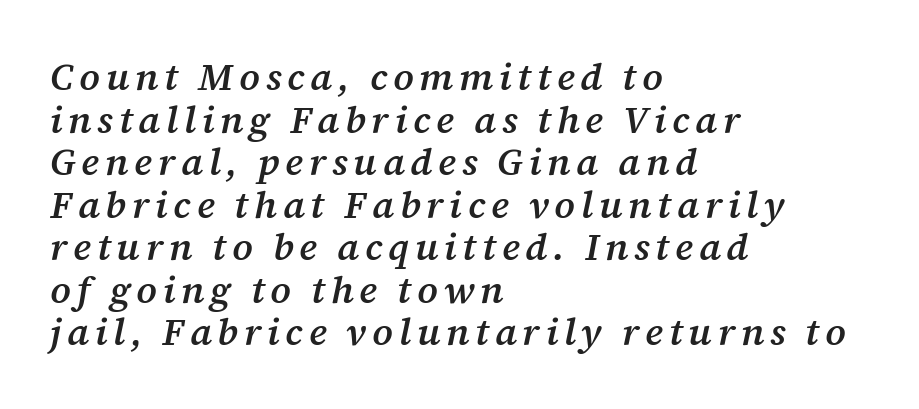
The image shows 38 px semibold serif type, italic (leaning right); set left-aligned, tight line spacing (1.12x), not underlined; medium stroke contrast and a medium x-height.
